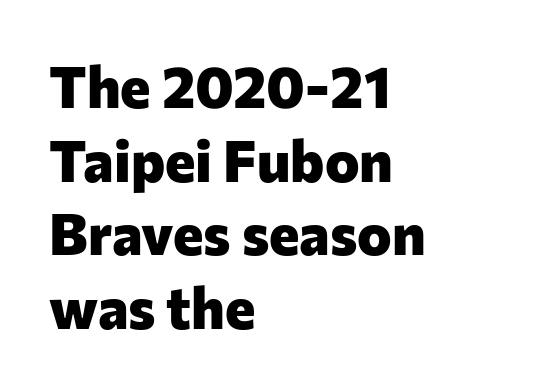
Q: Is the text bold? A: Yes.
Q: Is the text italic (slanted)? A: No, it is upright.
Q: Is the typeface a serif or a sans-serif typeface? A: Sans-serif.
Q: Is the text underlined? A: No.
Q: How is the paragraph aligned? A: Left-aligned.
Q: Is the spacing between letters normal or unusually wide? A: Normal.
Q: Is the spacing between lines tight, normal or loose? A: Normal.
Q: Width (condensed, normal, or wide)? A: Normal.
Q: Stroke contrast? A: Low.
Q: x-height? A: Medium.
Q: Monospaced? A: No.
